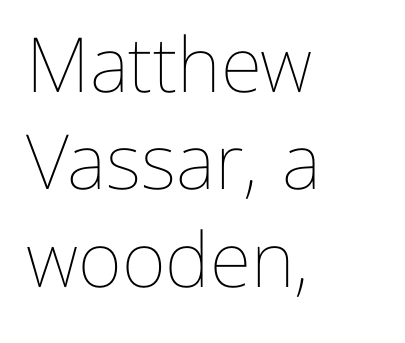
The image shows 76 px thin type, upright; set left-aligned, normal line spacing (1.28x), normal letter spacing, not underlined; low stroke contrast and a medium x-height.
